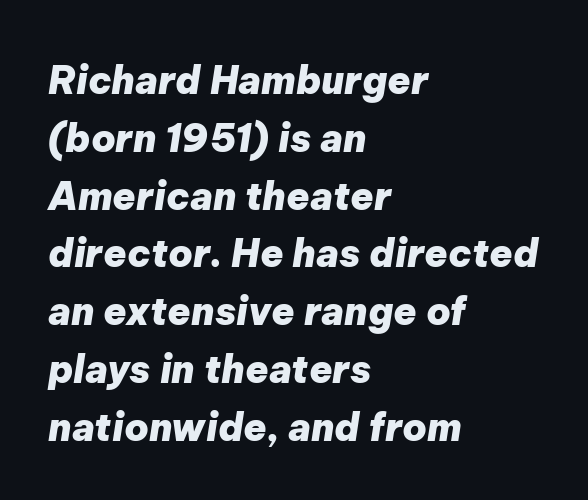
{"italic": "yes", "lean": "right", "slant_degrees": 9, "bold": "yes", "weight": "heavy", "width": "normal", "stroke_contrast": "low", "x_height": "medium", "monospaced": "no", "underline": "no", "align": "left", "line_spacing": "normal", "line_spacing_ratio": 1.52, "letter_spacing": "normal", "letter_spacing_em": 0.0, "glyph_px": 38}
